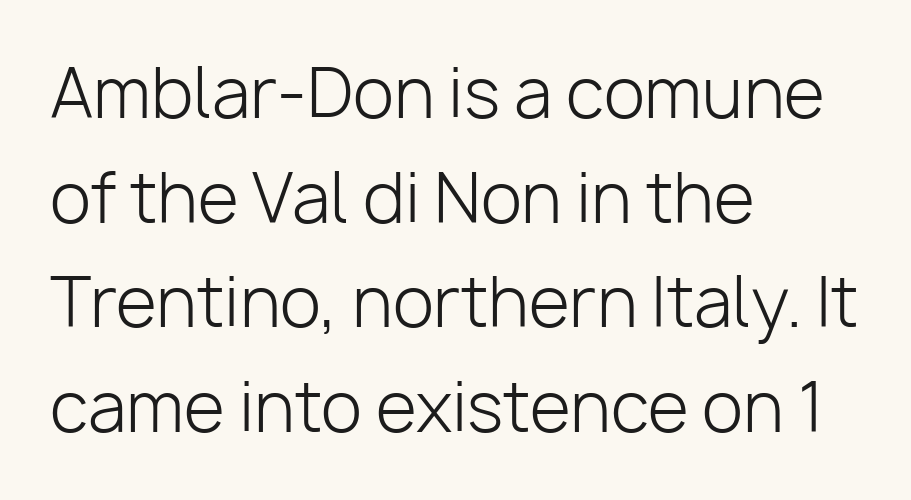
Q: Is the text bold? A: No.
Q: Is the text italic (slanted)? A: No, it is upright.
Q: Is the typeface a serif or a sans-serif typeface? A: Sans-serif.
Q: Is the text underlined? A: No.
Q: How is the paragraph aligned? A: Left-aligned.
Q: Is the spacing between letters normal or unusually wide? A: Normal.
Q: Is the spacing between lines tight, normal or loose? A: Normal.
Q: Width (condensed, normal, or wide)? A: Normal.
Q: Stroke contrast? A: Low.
Q: x-height? A: Medium.
Q: Monospaced? A: No.
